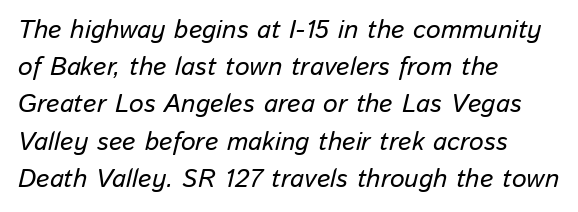
{"italic": "yes", "lean": "right", "slant_degrees": 13, "underline": "no", "align": "left", "line_spacing": "normal", "line_spacing_ratio": 1.43, "letter_spacing": "normal", "letter_spacing_em": 0.0, "glyph_px": 26}
